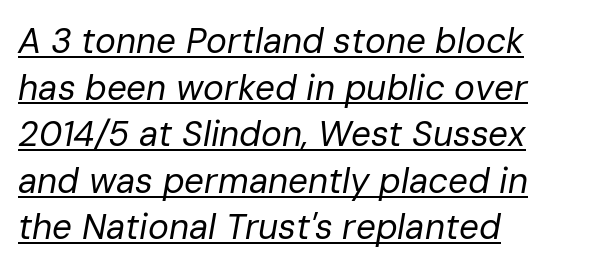
{"italic": "yes", "lean": "right", "slant_degrees": 10, "bold": "no", "weight": "regular", "width": "normal", "stroke_contrast": "low", "x_height": "medium", "monospaced": "no", "underline": "yes", "align": "left", "line_spacing": "normal", "line_spacing_ratio": 1.33, "letter_spacing": "normal", "letter_spacing_em": 0.0, "glyph_px": 35}
